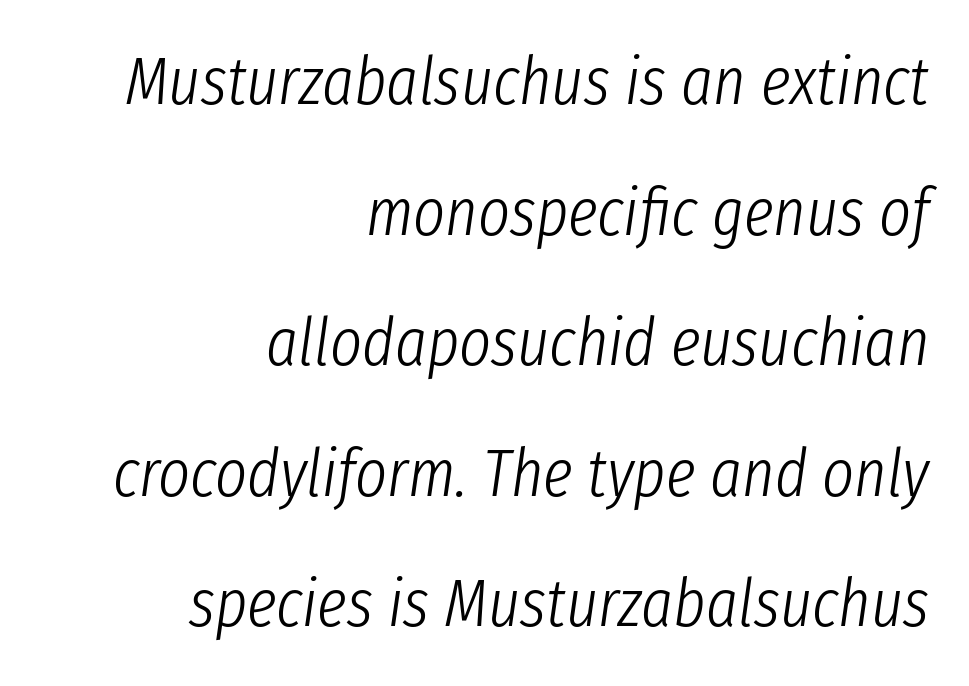
The image shows 68 px light, condensed type, italic (leaning right); set right-aligned, loose line spacing (1.92x), normal letter spacing, not underlined; low stroke contrast and a medium x-height.
